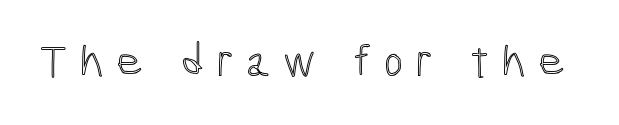
Character widths vary here, with narrow letters taking less room than wide ones. Style check: upright. Substantial extra tracking has been applied to these lines. Beneath every word, the page is bare.
